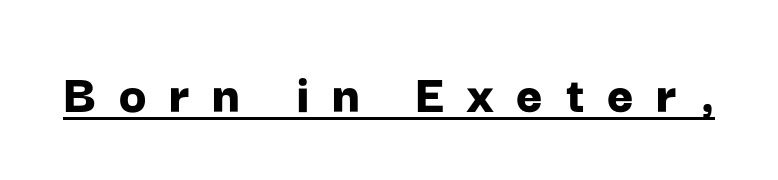
Does the type have serifs? No, each stem ends abruptly. Each word looks stretched out because of the extra space between its letters. Looks like someone drew a line under every word here. Thick stems and heavy bowls — unmistakably bold. Tall strokes in this sample are plumb rather than angled.
